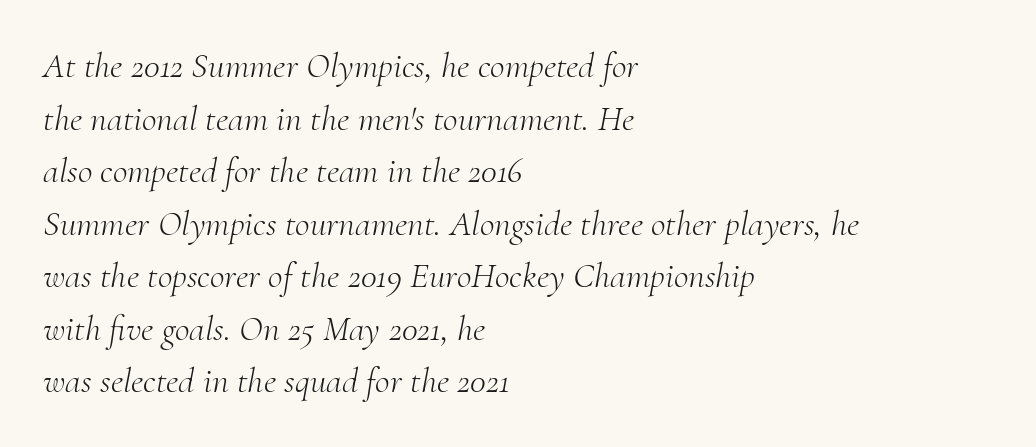
{"serif": "yes", "italic": "yes", "lean": "right", "slant_degrees": 10, "bold": "no", "weight": "light", "width": "normal", "stroke_contrast": "medium", "x_height": "small", "monospaced": "no", "underline": "no", "align": "left", "line_spacing": "normal", "line_spacing_ratio": 1.46, "letter_spacing": "normal", "letter_spacing_em": 0.0, "glyph_px": 36}
